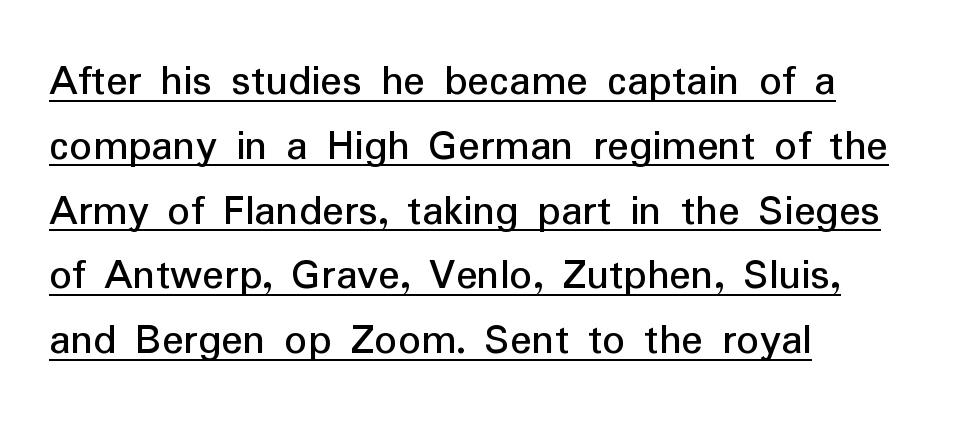
{"serif": "no", "italic": "no", "width": "normal", "stroke_contrast": "low", "x_height": "medium", "monospaced": "no", "underline": "yes", "align": "left", "line_spacing": "normal", "line_spacing_ratio": 1.44, "letter_spacing": "normal", "letter_spacing_em": 0.0, "glyph_px": 45}
